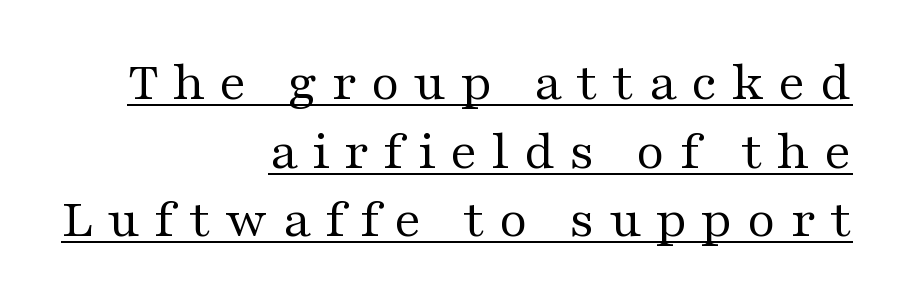
Q: Is the text bold? A: No.
Q: Is the text italic (slanted)? A: No, it is upright.
Q: Is the typeface a serif or a sans-serif typeface? A: Serif.
Q: Is the text underlined? A: Yes.
Q: How is the paragraph aligned? A: Right-aligned.
Q: Is the spacing between letters normal or unusually wide? A: Unusually wide.
Q: Is the spacing between lines tight, normal or loose? A: Normal.
Q: Width (condensed, normal, or wide)? A: Wide.
Q: Stroke contrast? A: Medium.
Q: x-height? A: Medium.
Q: Monospaced? A: No.
